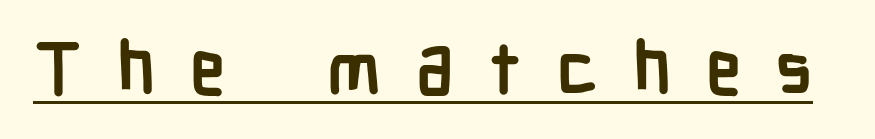
The image shows 72 px semibold, condensed sans-serif type, upright; set unusually wide letter spacing (+0.48 em), underlined; low stroke contrast and a medium x-height.
